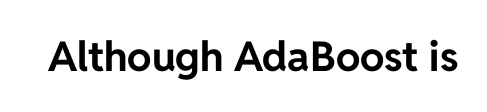
{"serif": "no", "italic": "no", "bold": "yes", "weight": "bold", "width": "normal", "stroke_contrast": "low", "x_height": "medium", "monospaced": "no", "underline": "no", "letter_spacing": "normal", "letter_spacing_em": 0.0, "glyph_px": 41}
